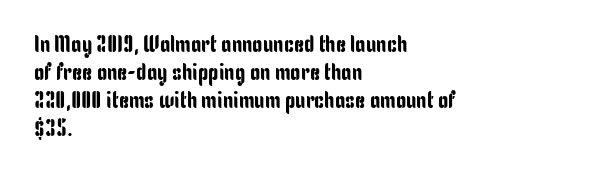
{"italic": "no", "underline": "no", "align": "left", "line_spacing_ratio": 1.22, "letter_spacing": "normal", "letter_spacing_em": 0.0, "glyph_px": 23}
